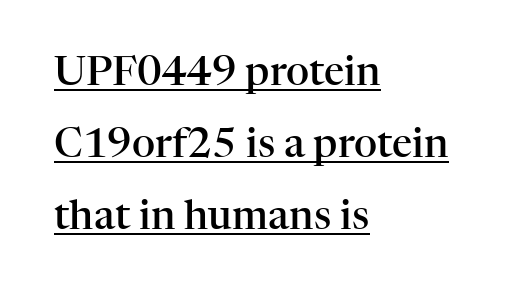
The image shows 40 px semibold serif type, upright; set left-aligned, line spacing 1.8x, normal letter spacing, underlined; high stroke contrast and a medium x-height.
